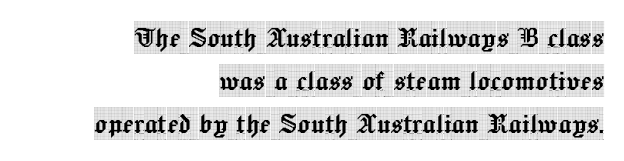
The image shows 33 px condensed serif type, upright; set right-aligned, normal line spacing (1.31x), normal letter spacing, not underlined; a large x-height.
